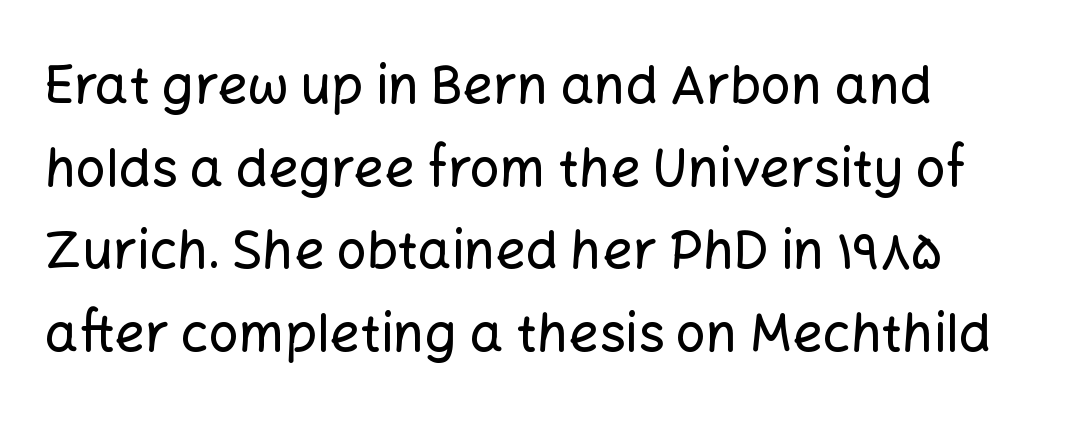
{"serif": "no", "italic": "no", "width": "normal", "stroke_contrast": "low", "x_height": "medium", "monospaced": "no", "underline": "no", "align": "left", "line_spacing": "normal", "line_spacing_ratio": 1.56, "letter_spacing": "normal", "letter_spacing_em": 0.0, "glyph_px": 53}
